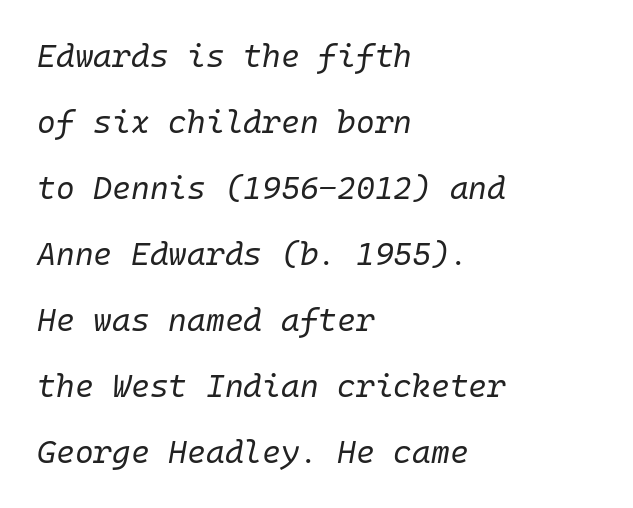
{"italic": "yes", "lean": "right", "slant_degrees": 10, "bold": "no", "weight": "regular", "width": "normal", "stroke_contrast": "low", "x_height": "medium", "underline": "no", "align": "left", "line_spacing": "loose", "line_spacing_ratio": 2.06, "letter_spacing": "normal", "letter_spacing_em": 0.0, "glyph_px": 32}
